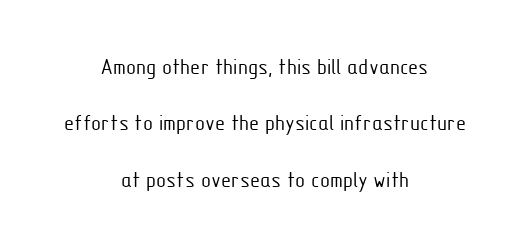
Q: Is the text bold? A: No.
Q: Is the text italic (slanted)? A: No, it is upright.
Q: Is the text underlined? A: No.
Q: How is the paragraph aligned? A: Centered.
Q: Is the spacing between letters normal or unusually wide? A: Normal.
Q: Is the spacing between lines tight, normal or loose? A: Loose.
